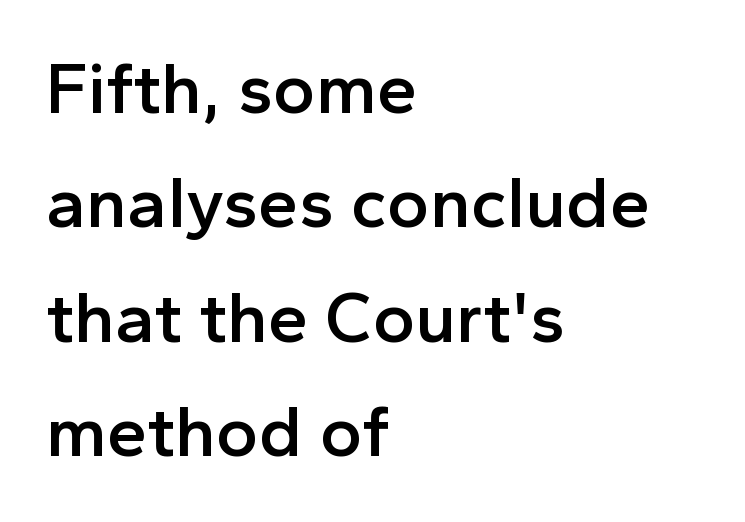
{"serif": "no", "italic": "no", "bold": "semi", "weight": "semibold", "width": "normal", "x_height": "medium", "monospaced": "no", "underline": "no", "align": "left", "line_spacing": "normal", "line_spacing_ratio": 1.59, "letter_spacing": "normal", "letter_spacing_em": 0.0, "glyph_px": 72}
